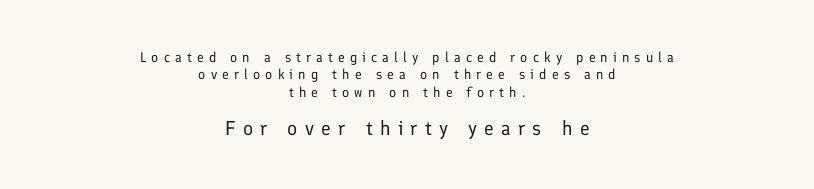
{"italic": "no", "bold": "no", "underline": "no", "align": "center", "line_spacing": "normal", "line_spacing_ratio": 1.25, "letter_spacing": "wide", "letter_spacing_em": 0.37, "larger_block": "second", "size_ratio": 1.43, "glyph_px": 20}
